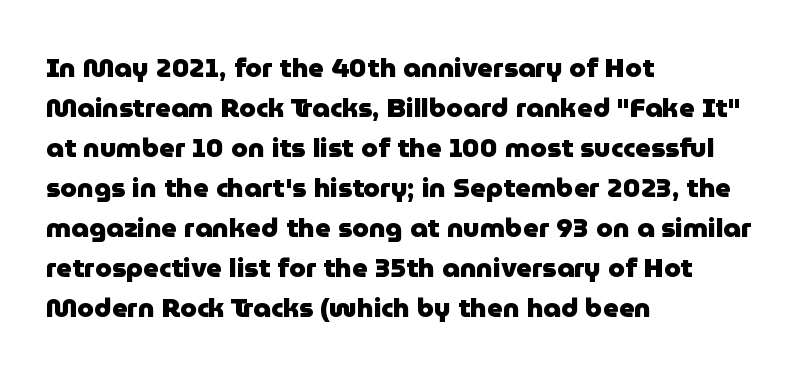
Q: Is the text bold? A: Yes.
Q: Is the text italic (slanted)? A: No, it is upright.
Q: Is the text underlined? A: No.
Q: How is the paragraph aligned? A: Left-aligned.
Q: Is the spacing between letters normal or unusually wide? A: Normal.
Q: Is the spacing between lines tight, normal or loose? A: Normal.
